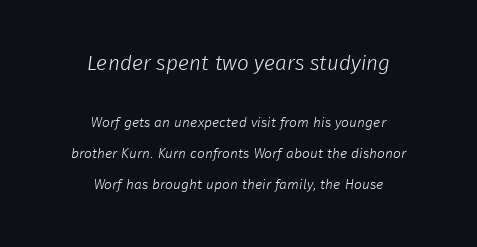
Q: Is the text bold? A: No.
Q: Is the text underlined? A: No.
Q: How is the paragraph aligned? A: Centered.
Q: Is the spacing between letters normal or unusually wide? A: Normal.
Q: Is the spacing between lines tight, normal or loose? A: Loose.
Q: Which block of text is set in a larger size, the first (top) or the second (bottom)? A: The first (top) one.
